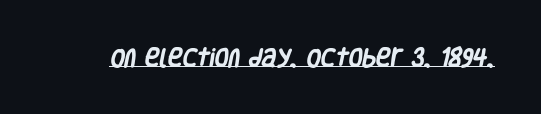
Q: Is the text bold? A: Yes.
Q: Is the text underlined? A: Yes.
Q: Is the spacing between letters normal or unusually wide? A: Normal.
